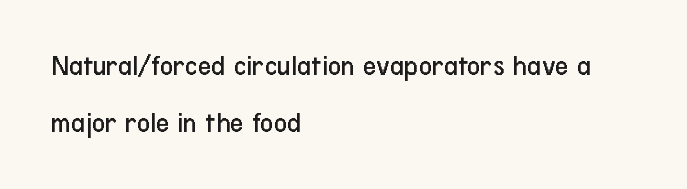
{"serif": "no", "italic": "no", "bold": "no", "weight": "regular", "width": "condensed", "stroke_contrast": "low", "x_height": "medium", "monospaced": "no", "underline": "no", "align": "left", "line_spacing": "loose", "line_spacing_ratio": 1.95, "letter_spacing": "normal", "letter_spacing_em": 0.0, "glyph_px": 29}
